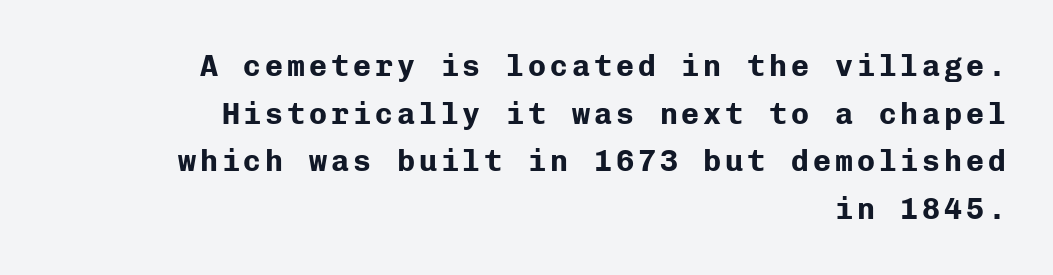
Note the uniform advance width — an 'i' takes as much space as an 'm'. A sans-serif font was chosen for this passage. Quick note: interline space is typical. Horizontally, the lines are justified to the trailing edge only.
